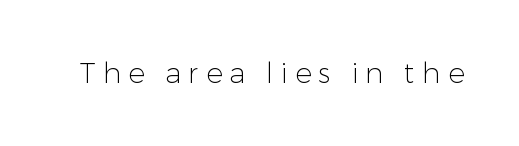
{"serif": "no", "italic": "no", "bold": "no", "weight": "light", "width": "normal", "stroke_contrast": "low", "x_height": "medium", "monospaced": "no", "underline": "no", "letter_spacing": "wide", "letter_spacing_em": 0.26, "glyph_px": 28}
